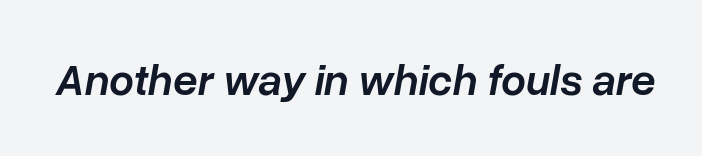
Q: Is the text bold? A: Semi-bold.
Q: Is the text italic (slanted)? A: Yes, it leans right by about 10 degrees.
Q: Is the text underlined? A: No.
Q: Is the spacing between letters normal or unusually wide? A: Normal.
Q: Width (condensed, normal, or wide)? A: Normal.
Q: Stroke contrast? A: Low.
Q: x-height? A: Medium.
Q: Monospaced? A: No.
